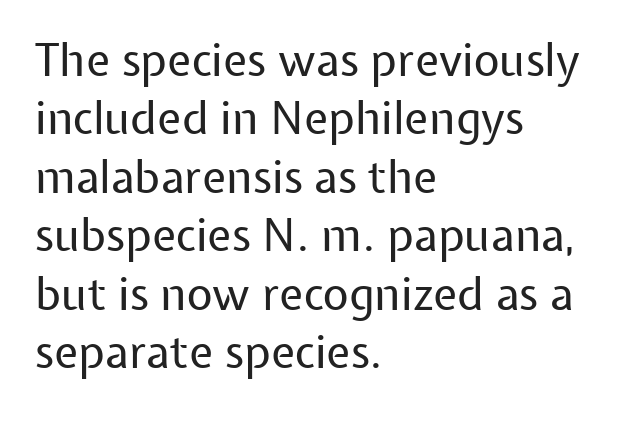
{"serif": "no", "italic": "no", "bold": "no", "weight": "regular", "width": "normal", "stroke_contrast": "low", "x_height": "medium", "monospaced": "no", "underline": "no", "align": "left", "line_spacing": "normal", "line_spacing_ratio": 1.3, "letter_spacing": "normal", "letter_spacing_em": 0.0, "glyph_px": 45}
